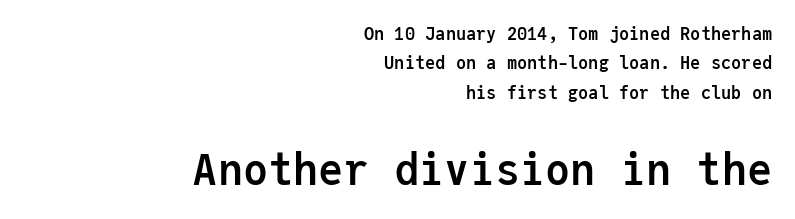
Q: Is the text bold? A: Yes.
Q: Is the text italic (slanted)? A: No, it is upright.
Q: Is the typeface a serif or a sans-serif typeface? A: Sans-serif.
Q: Is the text underlined? A: No.
Q: How is the paragraph aligned? A: Right-aligned.
Q: Is the spacing between letters normal or unusually wide? A: Normal.
Q: Which block of text is set in a larger size, the first (top) or the second (bottom)? A: The second (bottom) one.
Q: Width (condensed, normal, or wide)? A: Normal.
Q: Stroke contrast? A: Low.
Q: x-height? A: Medium.
Q: Monospaced? A: Yes.
